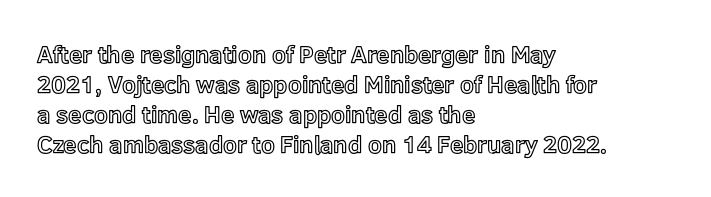
The lines in this sample share a left origin and differ only in where they stop. Tracking here is standard; glyphs follow each other at the usual distance. How would I describe the line gaps? Plain and ordinary. You can tell it's not italic because the verticals are truly vertical.
